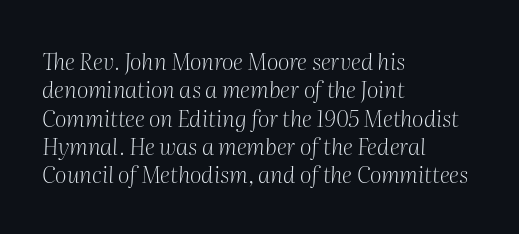
{"italic": "yes", "lean": "right", "slant_degrees": 2, "bold": "no", "underline": "no", "align": "left", "line_spacing_ratio": 1.23, "letter_spacing": "normal", "letter_spacing_em": 0.0, "glyph_px": 23}
